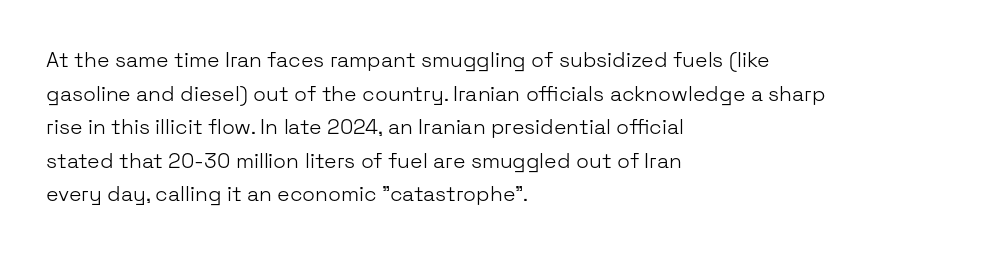
Q: Is the text bold? A: No.
Q: Is the text italic (slanted)? A: No, it is upright.
Q: Is the text underlined? A: No.
Q: How is the paragraph aligned? A: Left-aligned.
Q: Is the spacing between letters normal or unusually wide? A: Normal.
Q: Is the spacing between lines tight, normal or loose? A: Normal.
